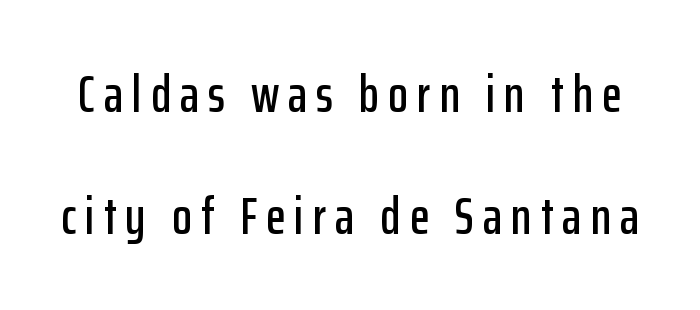
{"serif": "no", "italic": "no", "width": "condensed", "stroke_contrast": "low", "x_height": "medium", "monospaced": "no", "underline": "no", "line_spacing": "loose", "line_spacing_ratio": 2.35, "glyph_px": 52}
